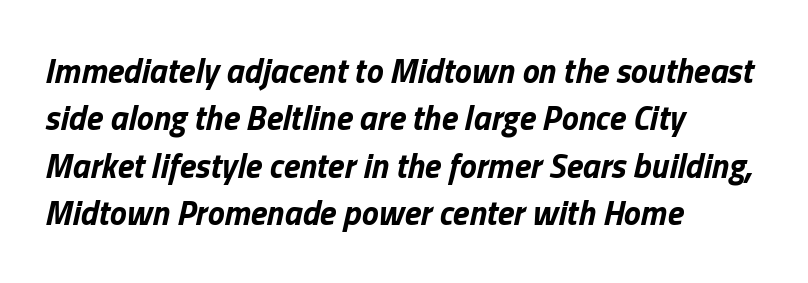
Underlining? Definitely not there. The lines in this sample share a left origin and differ only in where they stop. Is the letter spacing exaggerated? No — it looks like the ordinary default. Varying glyph widths throughout — classic text-font behaviour. Heft: maximum for text — a bold. Evenly set lines give the paragraph a standard silhouette.
